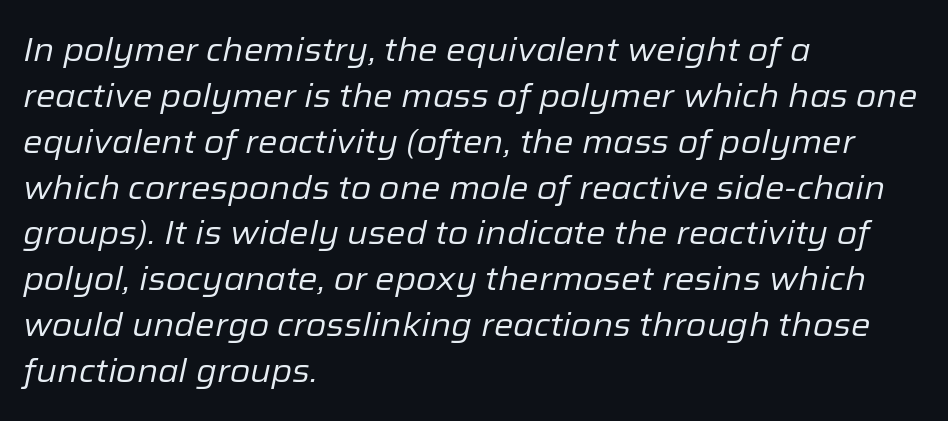
Successive baselines arrive at the customary interval. Bare-footed words on every line. Slanted lettering throughout. Stroke thickness stays within the range of a standard reading face or lighter.
